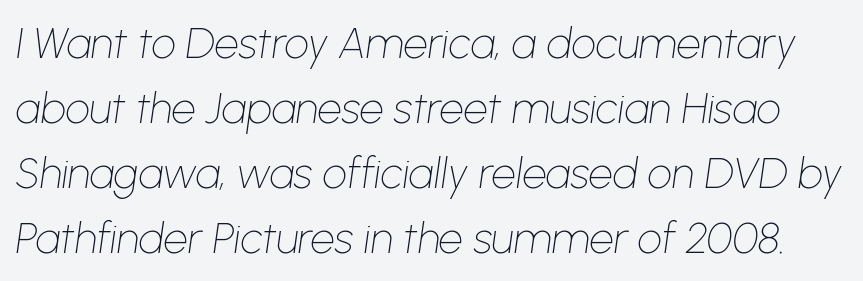
The image shows 43 px thin type, italic (leaning right); set normal line spacing (1.51x), normal letter spacing, not underlined; low stroke contrast and a medium x-height.
